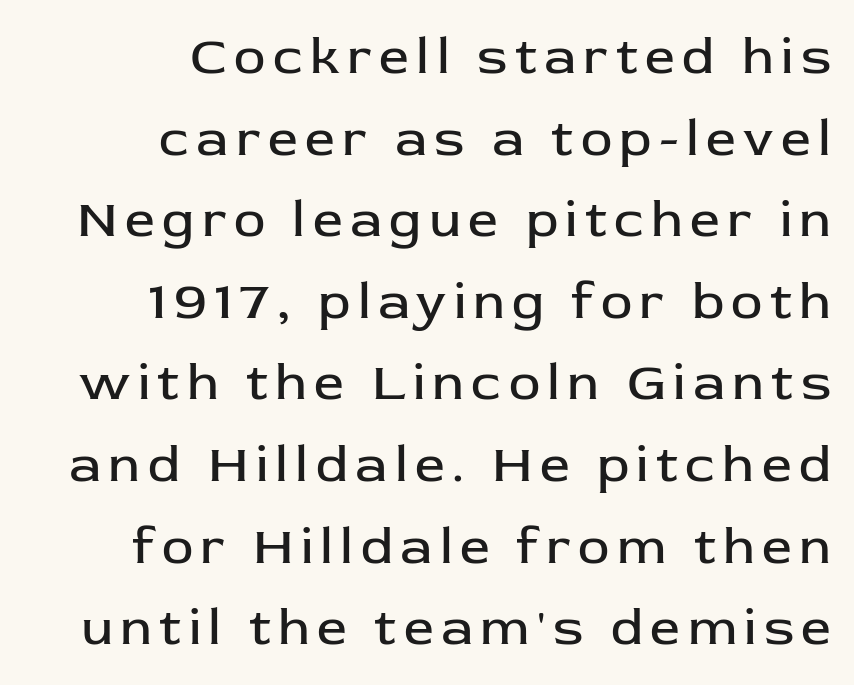
Q: Is the text bold? A: No.
Q: Is the text italic (slanted)? A: No, it is upright.
Q: Is the typeface a serif or a sans-serif typeface? A: Sans-serif.
Q: Is the text underlined? A: No.
Q: How is the paragraph aligned? A: Right-aligned.
Q: Is the spacing between lines tight, normal or loose? A: Normal.
Q: Width (condensed, normal, or wide)? A: Normal.
Q: Stroke contrast? A: Low.
Q: x-height? A: Medium.
Q: Monospaced? A: No.
